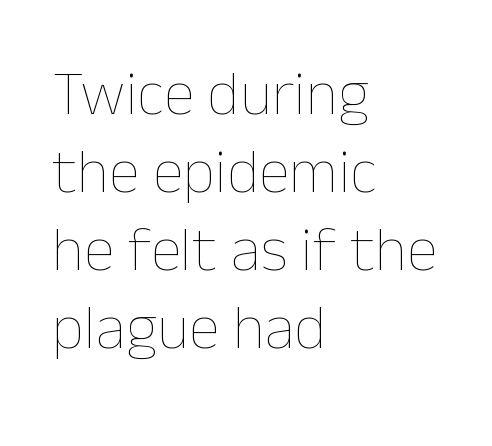
The image shows 63 px thin type, upright; set left-aligned, line spacing 1.24x, normal letter spacing, not underlined; low stroke contrast and a medium x-height.
